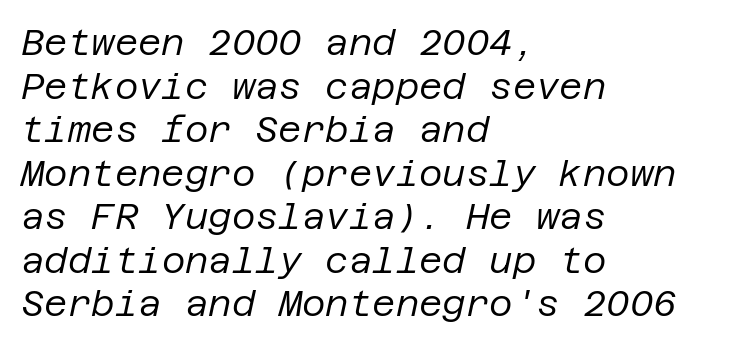
Each row of text sits above clean, open space. Short and long lines alike share a common starting point at left. The strokes carry an ordinary text weight at most. Rendered with sloped, italic letterforms.
